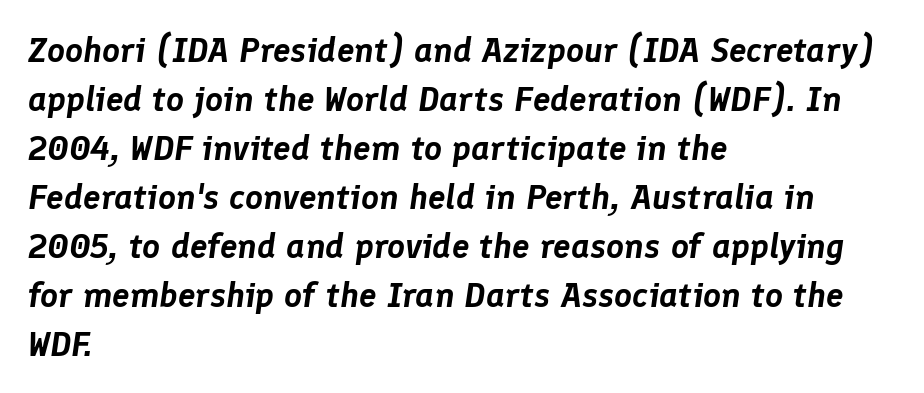
Honestly, the row spacing looks completely unremarkable. The axis of the letterforms is tilted away from vertical. The gap between lines stays unmarked. You could call the tracking neutral — neither tight nor loose.
